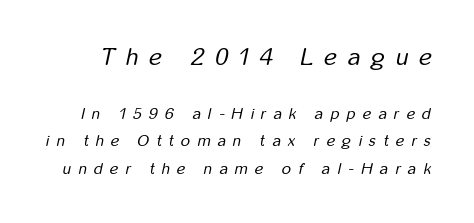
{"italic": "yes", "lean": "right", "slant_degrees": 12, "bold": "no", "underline": "no", "line_spacing_ratio": 1.73, "letter_spacing": "wide", "letter_spacing_em": 0.46, "larger_block": "first", "size_ratio": 1.5, "glyph_px": 24}
